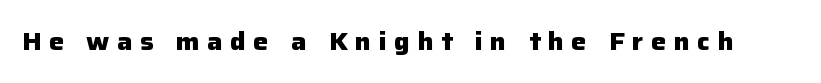
Nobody drew a line under any word here. Weight check: bold — yes, fully. A typesetter would mark this as roman, not italic. The horizontal fit of the characters is loose and conspicuously gappy.
